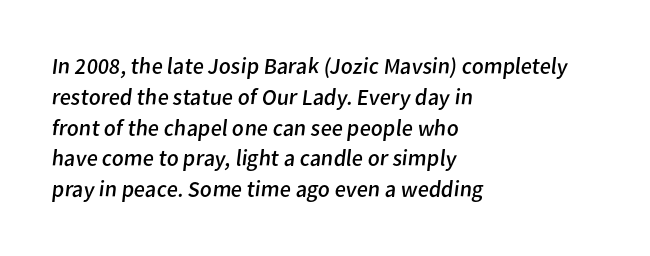
Q: Is the text bold? A: No.
Q: Is the text underlined? A: No.
Q: How is the paragraph aligned? A: Left-aligned.
Q: Is the spacing between letters normal or unusually wide? A: Normal.
Q: Is the spacing between lines tight, normal or loose? A: Normal.
